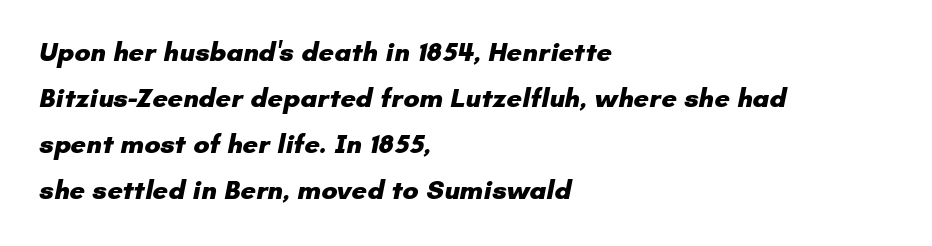
{"bold": "yes", "underline": "no", "align": "left", "line_spacing": "normal", "line_spacing_ratio": 1.7, "letter_spacing": "normal", "letter_spacing_em": 0.0, "glyph_px": 27}
